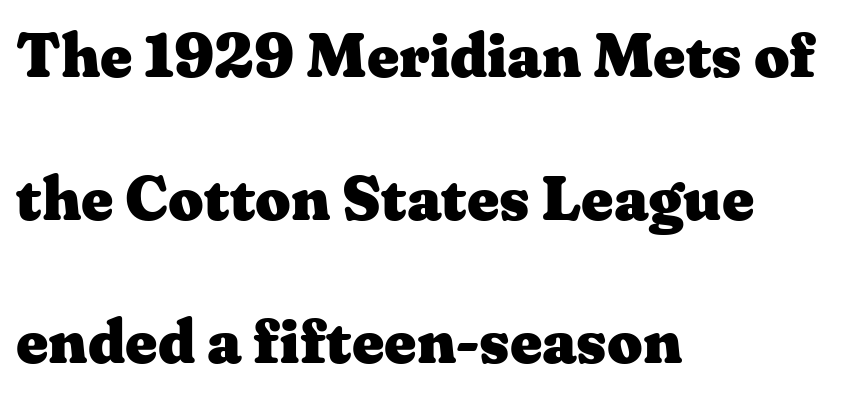
Q: Is the text bold? A: Yes.
Q: Is the text italic (slanted)? A: No, it is upright.
Q: Is the typeface a serif or a sans-serif typeface? A: Serif.
Q: Is the text underlined? A: No.
Q: How is the paragraph aligned? A: Left-aligned.
Q: Is the spacing between letters normal or unusually wide? A: Normal.
Q: Is the spacing between lines tight, normal or loose? A: Loose.
Q: Width (condensed, normal, or wide)? A: Wide.
Q: Stroke contrast? A: Medium.
Q: x-height? A: Medium.
Q: Monospaced? A: No.
